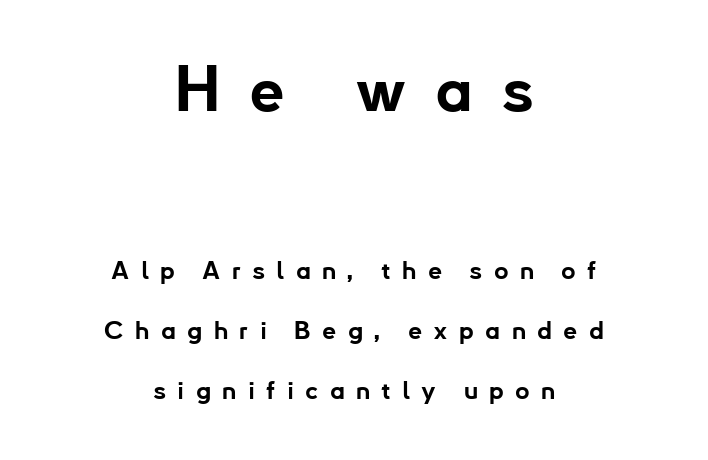
Posture: straight, roman, zero tilt. Clear beneath every line of the passage. Examine the stroke ends and you'll find no serifs. Widely set lines give the paragraph a tall, airy silhouette. Size hierarchy here favors the leading block over the trailing one.
